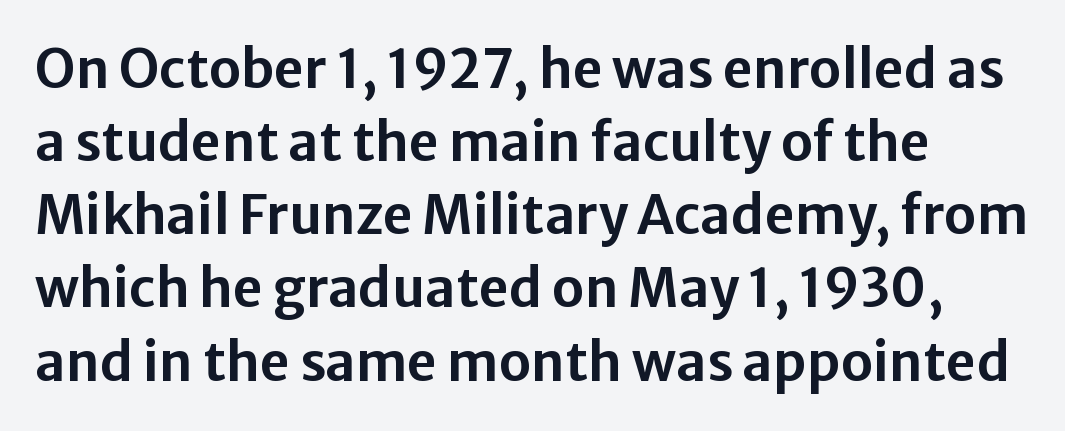
Q: Is the text italic (slanted)? A: No, it is upright.
Q: Is the typeface a serif or a sans-serif typeface? A: Sans-serif.
Q: Is the text underlined? A: No.
Q: Is the spacing between letters normal or unusually wide? A: Normal.
Q: Is the spacing between lines tight, normal or loose? A: Normal.
Q: Width (condensed, normal, or wide)? A: Normal.
Q: Stroke contrast? A: Low.
Q: x-height? A: Medium.
Q: Monospaced? A: No.
